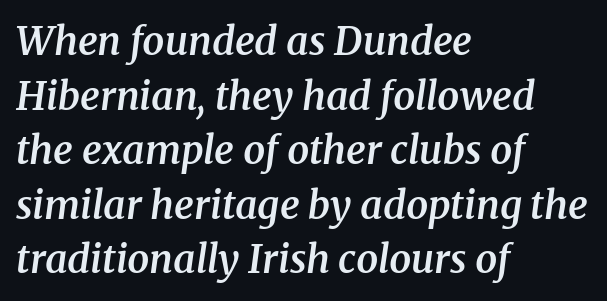
The image shows 39 px semibold serif type, italic (leaning right); set left-aligned, normal line spacing (1.4x), normal letter spacing, not underlined; medium stroke contrast and a medium x-height.
